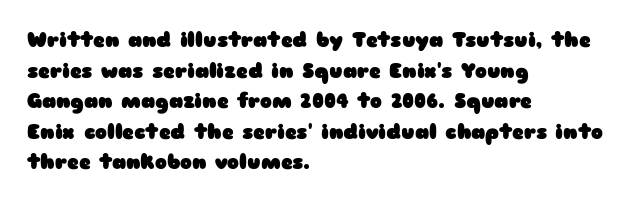
Underlining? Definitely not there. The paragraph has a hard left edge and a soft right edge. A typesetter would mark this as roman, not italic. What weight is shown? A full bold with thick strokes.
